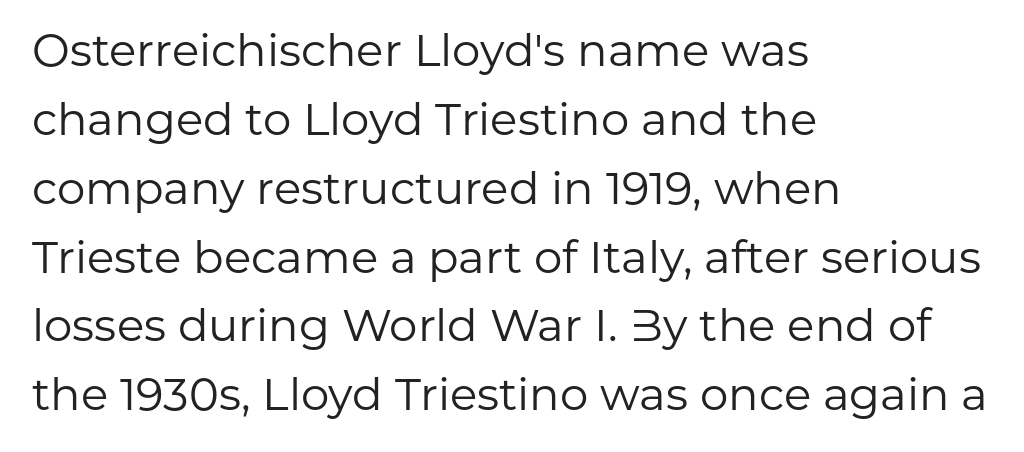
Q: Is the text bold? A: No.
Q: Is the text italic (slanted)? A: No, it is upright.
Q: Is the typeface a serif or a sans-serif typeface? A: Sans-serif.
Q: Is the text underlined? A: No.
Q: How is the paragraph aligned? A: Left-aligned.
Q: Is the spacing between letters normal or unusually wide? A: Normal.
Q: Is the spacing between lines tight, normal or loose? A: Normal.
Q: Width (condensed, normal, or wide)? A: Normal.
Q: Stroke contrast? A: Low.
Q: x-height? A: Medium.
Q: Monospaced? A: No.
